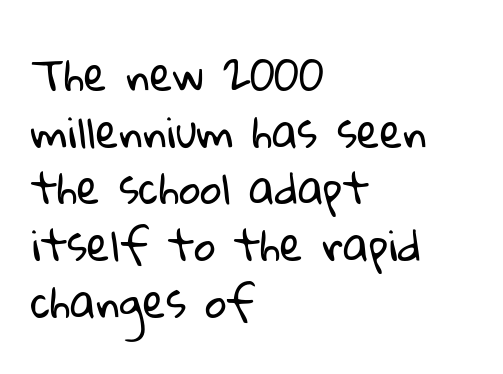
Q: Is the text bold? A: No.
Q: Is the typeface a serif or a sans-serif typeface? A: Sans-serif.
Q: Is the text underlined? A: No.
Q: How is the paragraph aligned? A: Left-aligned.
Q: Is the spacing between letters normal or unusually wide? A: Normal.
Q: Is the spacing between lines tight, normal or loose? A: Normal.
Q: Width (condensed, normal, or wide)? A: Normal.
Q: Stroke contrast? A: Low.
Q: x-height? A: Medium.
Q: Monospaced? A: No.
